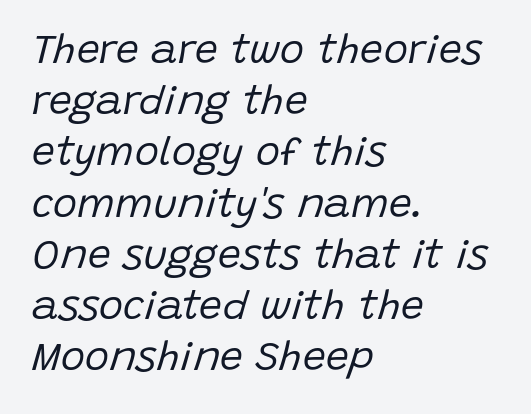
{"italic": "yes", "lean": "right", "slant_degrees": 15, "bold": "no", "weight": "regular", "width": "normal", "stroke_contrast": "low", "x_height": "large", "monospaced": "no", "underline": "no", "align": "left", "line_spacing": "normal", "line_spacing_ratio": 1.25, "letter_spacing": "normal", "letter_spacing_em": 0.0, "glyph_px": 41}
